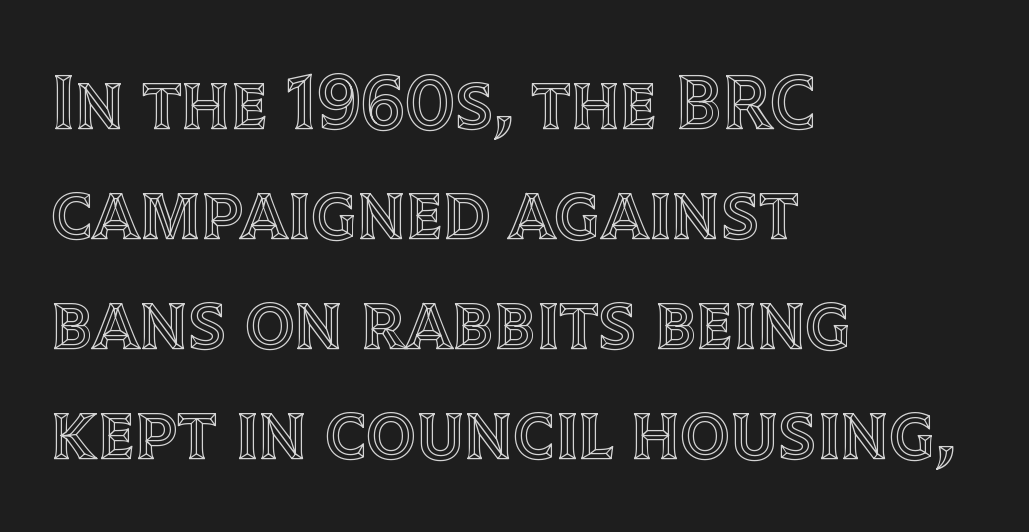
The image shows 78 px text type, upright; set left-aligned, normal line spacing (1.41x), normal letter spacing, not underlined; a large x-height.
